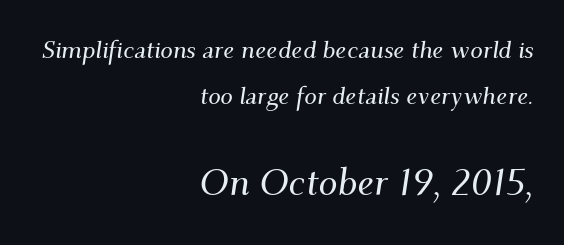
Q: Is the text italic (slanted)? A: Yes, it leans right by about 9 degrees.
Q: Is the typeface a serif or a sans-serif typeface? A: Serif.
Q: Is the text underlined? A: No.
Q: How is the paragraph aligned? A: Right-aligned.
Q: Is the spacing between letters normal or unusually wide? A: Normal.
Q: Which block of text is set in a larger size, the first (top) or the second (bottom)? A: The second (bottom) one.
Q: Width (condensed, normal, or wide)? A: Normal.
Q: Stroke contrast? A: Medium.
Q: x-height? A: Small.
Q: Monospaced? A: No.
